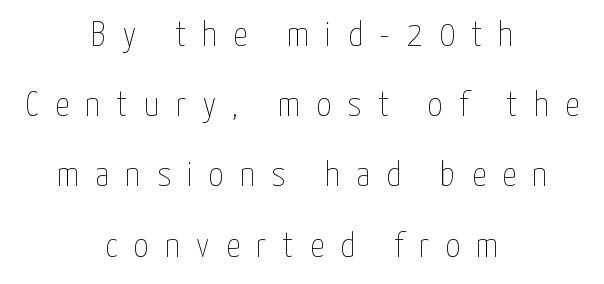
Q: Is the text bold? A: No.
Q: Is the text italic (slanted)? A: No, it is upright.
Q: Is the text underlined? A: No.
Q: How is the paragraph aligned? A: Centered.
Q: Is the spacing between letters normal or unusually wide? A: Unusually wide.
Q: Is the spacing between lines tight, normal or loose? A: Loose.
Q: Width (condensed, normal, or wide)? A: Condensed.
Q: Stroke contrast? A: Low.
Q: x-height? A: Medium.
Q: Monospaced? A: No.
